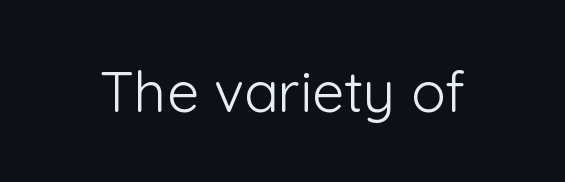
{"serif": "no", "italic": "no", "bold": "no", "weight": "light", "width": "normal", "stroke_contrast": "low", "x_height": "medium", "monospaced": "no", "underline": "no", "letter_spacing": "normal", "letter_spacing_em": 0.0, "glyph_px": 57}
